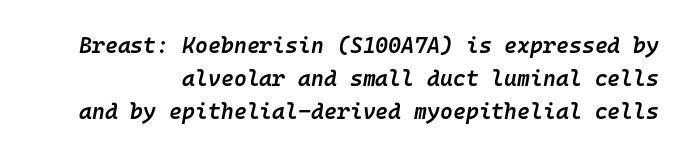
{"italic": "yes", "lean": "right", "slant_degrees": 10, "bold": "semi", "underline": "no", "line_spacing": "normal", "line_spacing_ratio": 1.49, "letter_spacing": "normal", "letter_spacing_em": 0.0, "glyph_px": 22}
